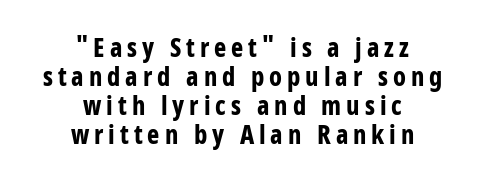
The image shows 26 px bold type, upright; set centered, tight line spacing (1.12x), not underlined.
